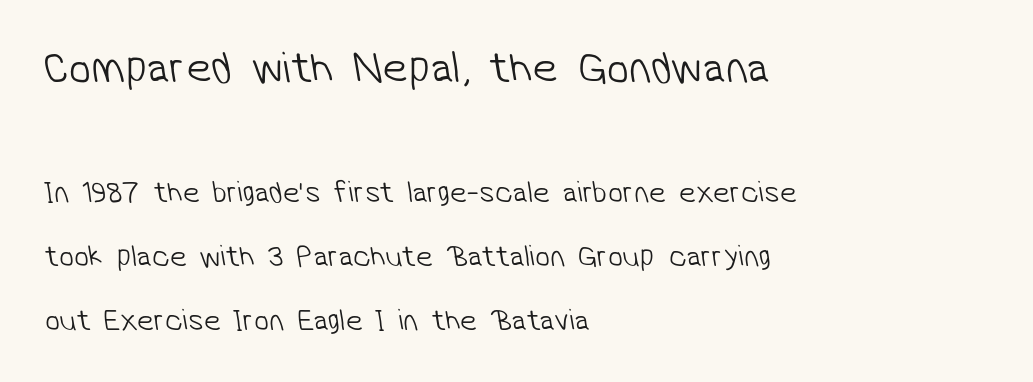
The image shows 45 px light sans-serif type; set left-aligned, loose line spacing (2.13x), normal letter spacing, not underlined; the first (top) block is 1.5x larger; low stroke contrast and a medium x-height.
